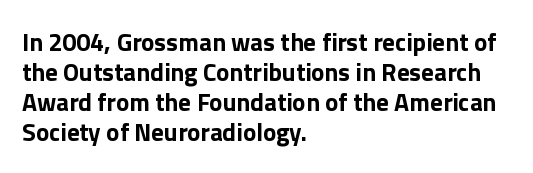
Default kerning and tracking; the words read as compact shapes. The letters stand upright; this is a roman face. Pretty heavy lettering here — definitely bold. The words here are not underlined.
